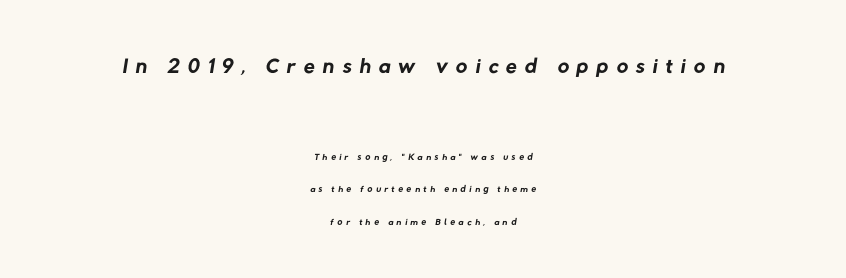
Does the type have serifs? No, each stem ends abruptly. No chunkiness to these letters — they're not bold. Of the two passages, the one on top uses the larger point size. This sample trades compactness for vertical openness between lines. The letters are spread apart with noticeably loose tracking. Looks like regular typesetting: each glyph gets only the width it needs.
